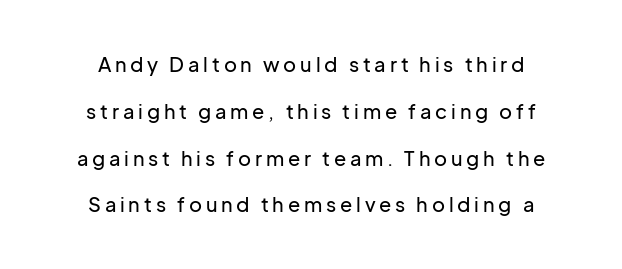
Q: Is the text italic (slanted)? A: No, it is upright.
Q: Is the text underlined? A: No.
Q: Is the spacing between lines tight, normal or loose? A: Loose.
